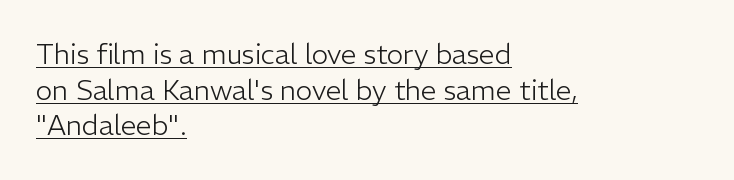
Q: Is the text bold? A: No.
Q: Is the text italic (slanted)? A: No, it is upright.
Q: Is the typeface a serif or a sans-serif typeface? A: Sans-serif.
Q: Is the text underlined? A: Yes.
Q: How is the paragraph aligned? A: Left-aligned.
Q: Is the spacing between letters normal or unusually wide? A: Normal.
Q: Is the spacing between lines tight, normal or loose? A: Normal.
Q: Width (condensed, normal, or wide)? A: Normal.
Q: Stroke contrast? A: Low.
Q: x-height? A: Medium.
Q: Monospaced? A: No.
